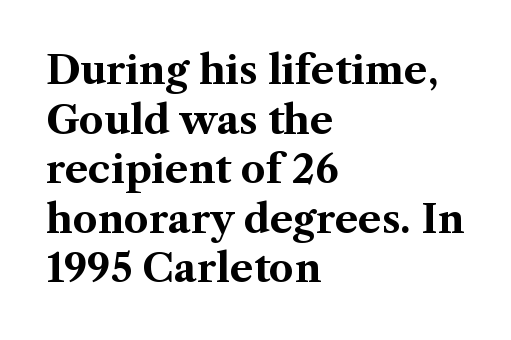
{"serif": "yes", "italic": "no", "bold": "yes", "weight": "bold", "width": "normal", "stroke_contrast": "medium", "x_height": "medium", "monospaced": "no", "underline": "no", "align": "left", "line_spacing": "normal", "line_spacing_ratio": 1.27, "letter_spacing": "normal", "letter_spacing_em": 0.0, "glyph_px": 39}
